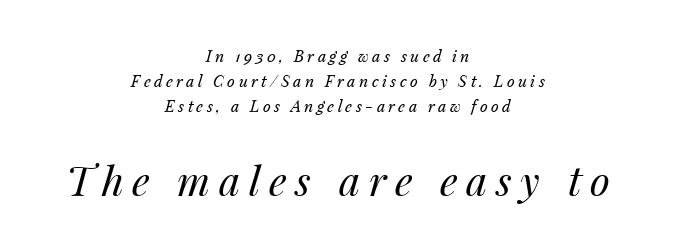
The image shows 41 px regular-weight type, italic (leaning right); set centered, normal line spacing (1.55x), unusually wide letter spacing (+0.21 em), not underlined; the second (bottom) block is 2.56x larger; medium stroke contrast and a medium x-height.
